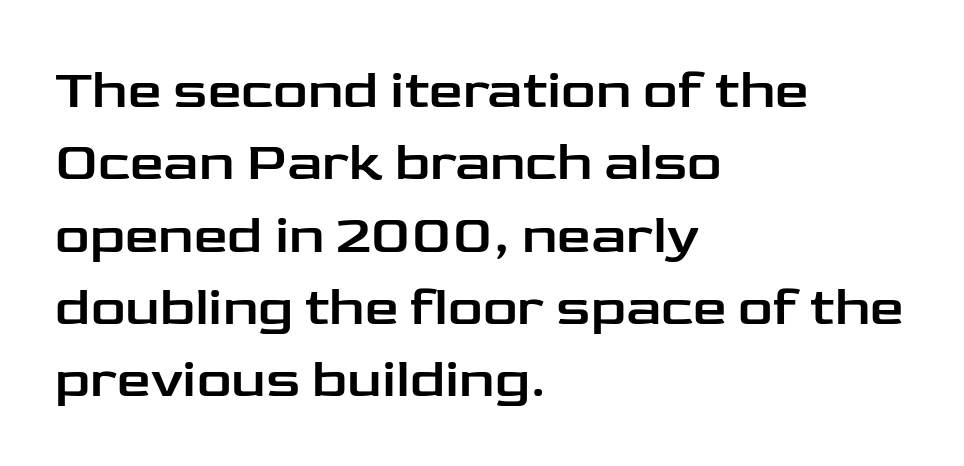
The image shows 54 px wide sans-serif type, upright; set left-aligned, normal line spacing (1.34x), normal letter spacing, not underlined; low stroke contrast and a medium x-height.
